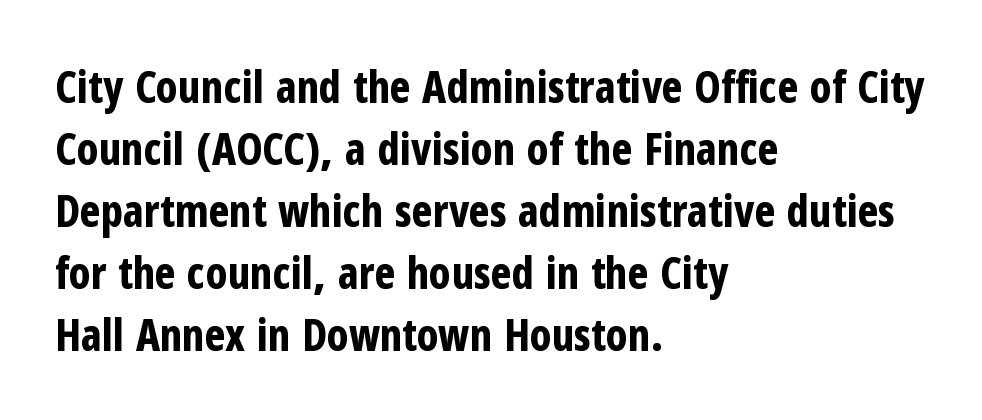
The gap between lines stays unmarked. Are there feet on the stems? There aren't — it's a sans. Normally led — the rows are evenly, conventionally spaced. Layout note: lines flush left. The tracking reads as untouched default to a designer's eye. Is this a fixed-width face? No — the glyphs have proportional, varying widths.
